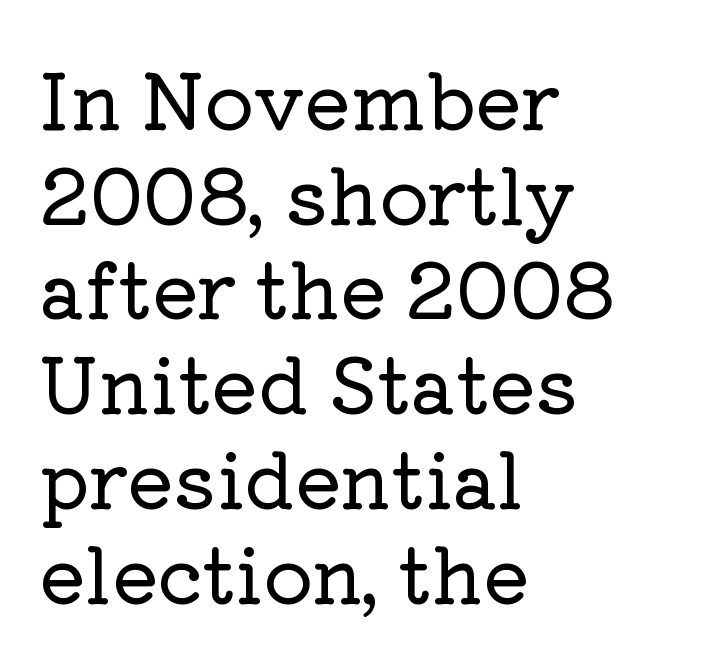
The image shows 77 px serif type, upright; set left-aligned, line spacing 1.23x, normal letter spacing, not underlined; low stroke contrast and a medium x-height.
